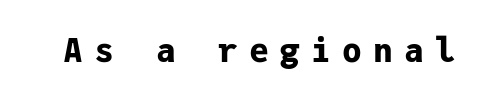
{"serif": "no", "italic": "no", "bold": "yes", "weight": "bold", "width": "normal", "stroke_contrast": "low", "x_height": "medium", "monospaced": "yes", "underline": "no", "letter_spacing": "wide", "letter_spacing_em": 0.34, "glyph_px": 33}
